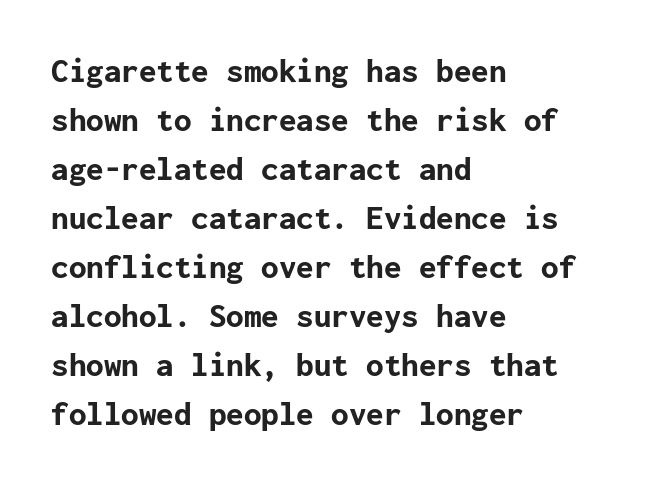
Q: Is the text bold? A: Yes.
Q: Is the text italic (slanted)? A: No, it is upright.
Q: Is the typeface a serif or a sans-serif typeface? A: Sans-serif.
Q: Is the text underlined? A: No.
Q: How is the paragraph aligned? A: Left-aligned.
Q: Is the spacing between letters normal or unusually wide? A: Normal.
Q: Is the spacing between lines tight, normal or loose? A: Normal.
Q: Width (condensed, normal, or wide)? A: Normal.
Q: Stroke contrast? A: Low.
Q: x-height? A: Medium.
